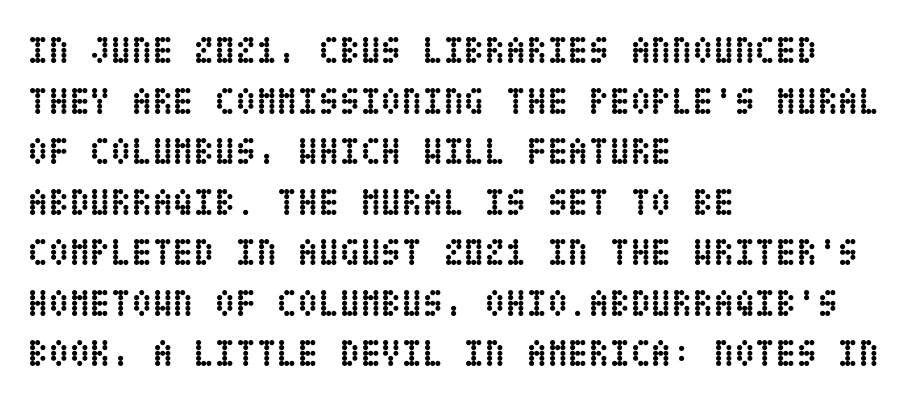
{"italic": "no", "bold": "yes", "weight": "semibold", "width": "condensed", "stroke_contrast": "low", "x_height": "large", "underline": "no", "align": "left", "line_spacing": "normal", "line_spacing_ratio": 1.33, "letter_spacing": "normal", "letter_spacing_em": 0.0, "glyph_px": 38}
